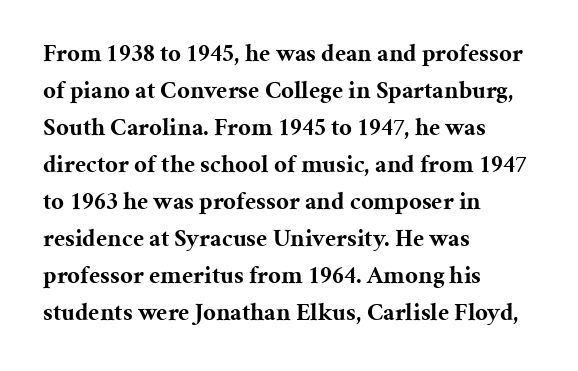
{"italic": "no", "bold": "yes", "underline": "no", "align": "left", "line_spacing": "normal", "line_spacing_ratio": 1.48, "letter_spacing": "normal", "letter_spacing_em": 0.0, "glyph_px": 25}
